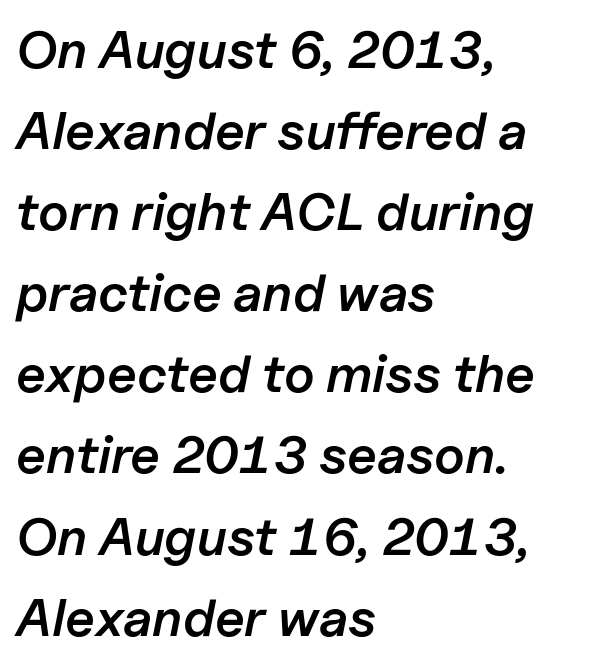
{"italic": "yes", "lean": "right", "slant_degrees": 11, "bold": "semi", "weight": "semibold", "width": "normal", "stroke_contrast": "low", "x_height": "medium", "monospaced": "no", "underline": "no", "align": "left", "line_spacing": "normal", "line_spacing_ratio": 1.53, "letter_spacing": "normal", "letter_spacing_em": 0.0, "glyph_px": 53}
